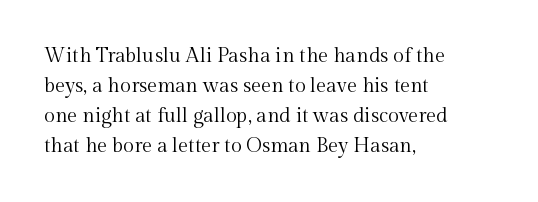
The face looks like a standard text weight, possibly lighter. A normal amount of white space separates one row of letters from the next. Line beginnings align vertically; line endings do not. The horizontal fit of the characters is conventional and even. The passage shown is not underscored anywhere.
